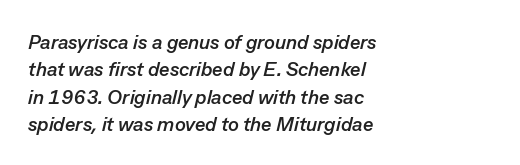
The image shows 20 px bold type, italic (leaning right); set left-aligned, normal line spacing (1.37x), normal letter spacing, not underlined.
